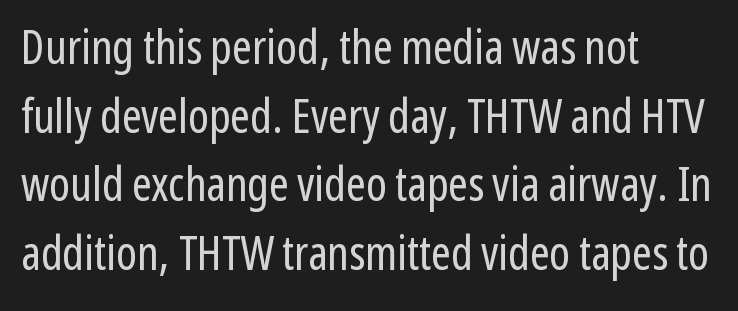
Are there feet on the stems? There aren't — it's a sans. This sample keeps an unexceptional amount of space between lines. The face used here is rendered with its standard letterfit. Ink coverage per letter is moderate at most. When letters stand straight like this, we call the style roman or upright. This rendering uses left alignment, leaving the right contour irregular.
